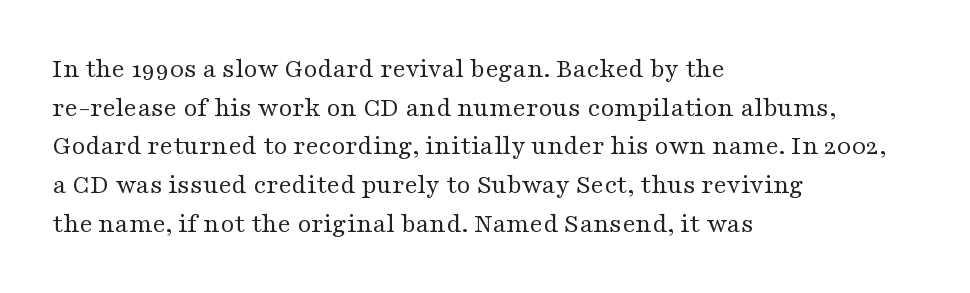
The image shows 28 px regular-weight, wide serif type, upright; set left-aligned, normal line spacing (1.38x), normal letter spacing, not underlined; medium stroke contrast and a medium x-height.
